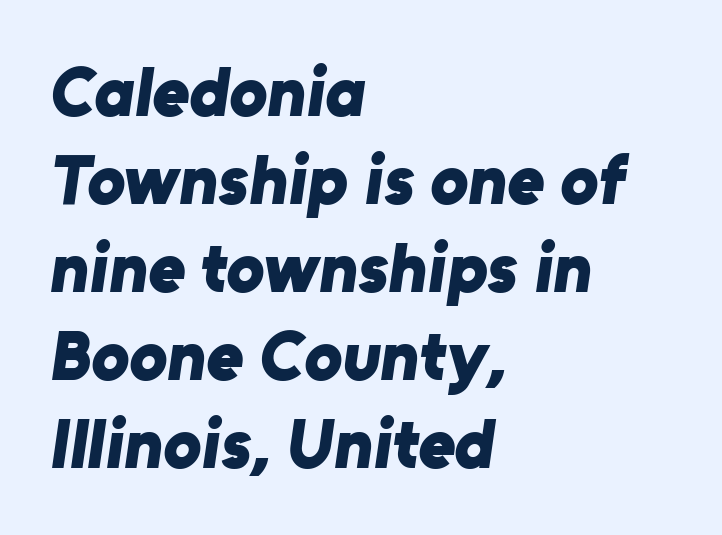
Q: Is the text bold? A: Yes.
Q: Is the typeface a serif or a sans-serif typeface? A: Sans-serif.
Q: Is the text underlined? A: No.
Q: How is the paragraph aligned? A: Left-aligned.
Q: Is the spacing between letters normal or unusually wide? A: Normal.
Q: Width (condensed, normal, or wide)? A: Normal.
Q: Stroke contrast? A: Low.
Q: x-height? A: Medium.
Q: Monospaced? A: No.
